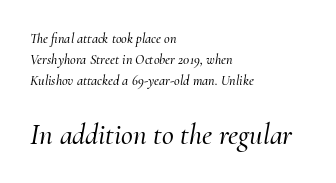
These lines sit exactly where default settings would place them. Think of a printed novel: that variable character pitch is what you see here. The rendering keeps characters at their native spacing. The typesetter chose a ragged-right arrangement here. Does the bottom block carry the larger type? Yes, it does. Glance below the letters and you will spot only blank space.
